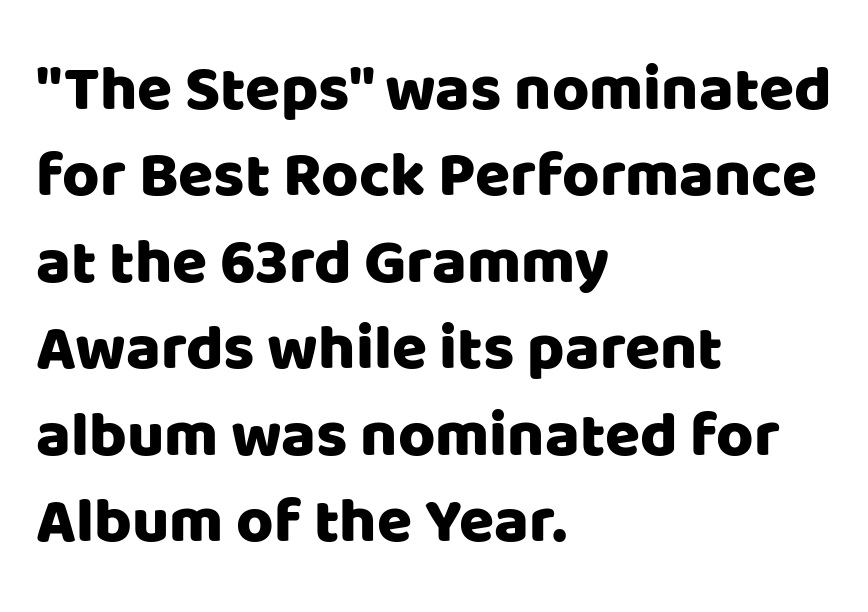
Short note: letters normally spaced. The leading is moderate, giving the passage an even texture. Think of a printed novel: that variable character pitch is what you see here. If you drew a line through each stem, it would be perfectly vertical.
